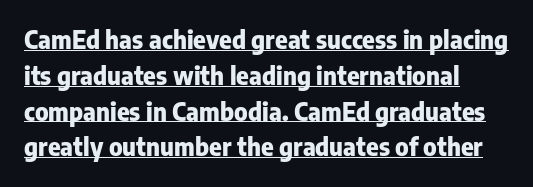
{"italic": "no", "bold": "yes", "underline": "yes", "align": "left", "line_spacing": "normal", "line_spacing_ratio": 1.49, "letter_spacing": "normal", "letter_spacing_em": 0.0, "glyph_px": 24}
